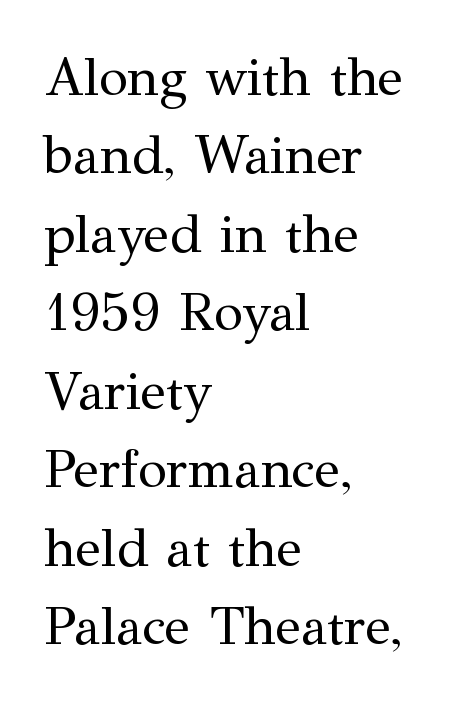
{"serif": "yes", "italic": "no", "bold": "no", "weight": "regular", "width": "normal", "stroke_contrast": "medium", "x_height": "medium", "monospaced": "no", "underline": "no", "align": "left", "line_spacing": "normal", "line_spacing_ratio": 1.48, "letter_spacing": "normal", "letter_spacing_em": 0.0, "glyph_px": 53}
